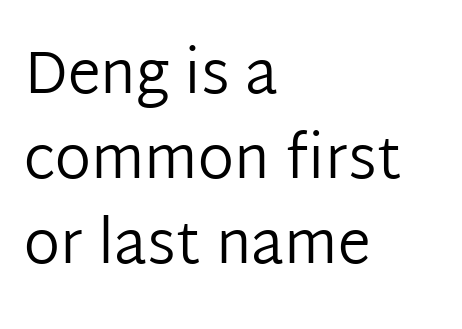
The image shows 60 px regular-weight sans-serif type, upright; set left-aligned, normal line spacing (1.42x), normal letter spacing, not underlined; low stroke contrast and a medium x-height.
